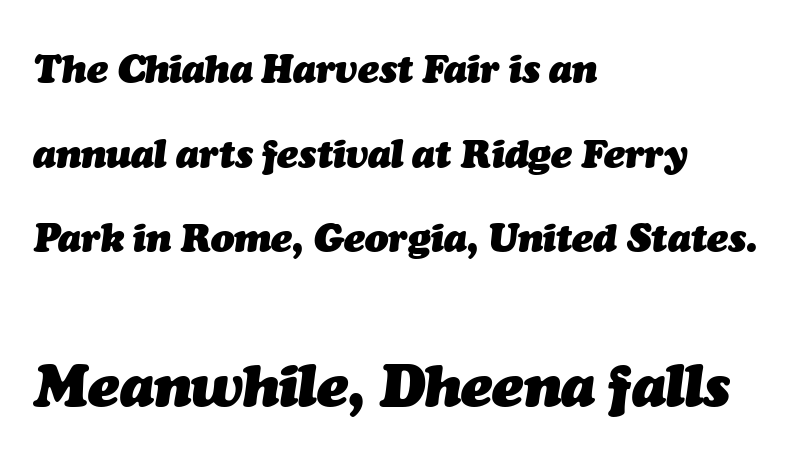
If you drew a line through each stem, it would be angled. The more generous point size was reserved for the lower chunk. Type without underlining. The rendering uses natural spacing where letterforms have individual widths. Standard letterfit; no display-style spreading of the glyphs.
